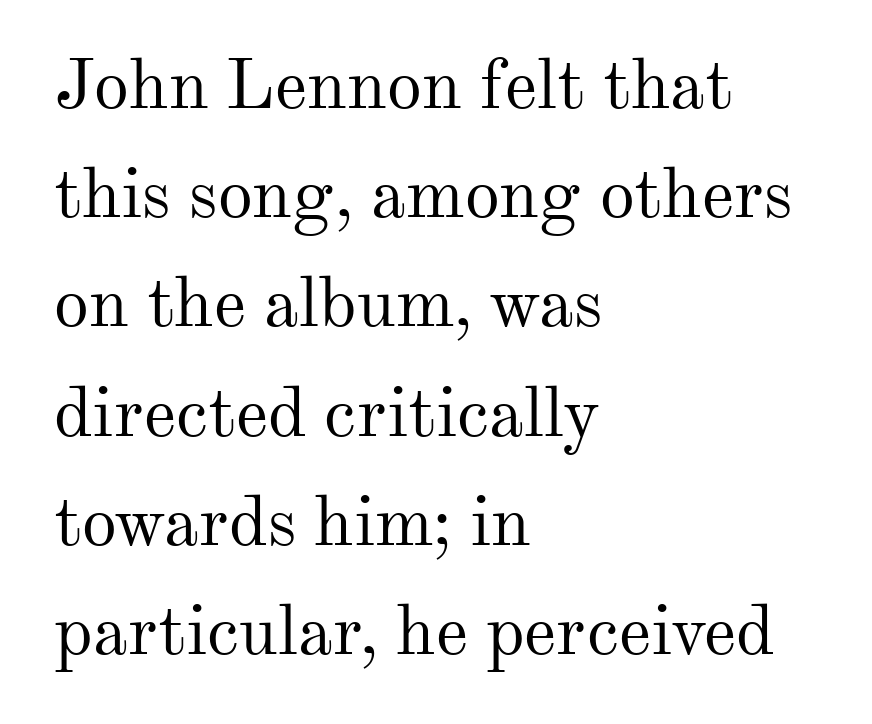
Q: Is the text bold? A: No.
Q: Is the text italic (slanted)? A: No, it is upright.
Q: Is the typeface a serif or a sans-serif typeface? A: Serif.
Q: Is the text underlined? A: No.
Q: How is the paragraph aligned? A: Left-aligned.
Q: Is the spacing between letters normal or unusually wide? A: Normal.
Q: Is the spacing between lines tight, normal or loose? A: Normal.
Q: Width (condensed, normal, or wide)? A: Normal.
Q: Stroke contrast? A: Medium.
Q: x-height? A: Small.
Q: Monospaced? A: No.
